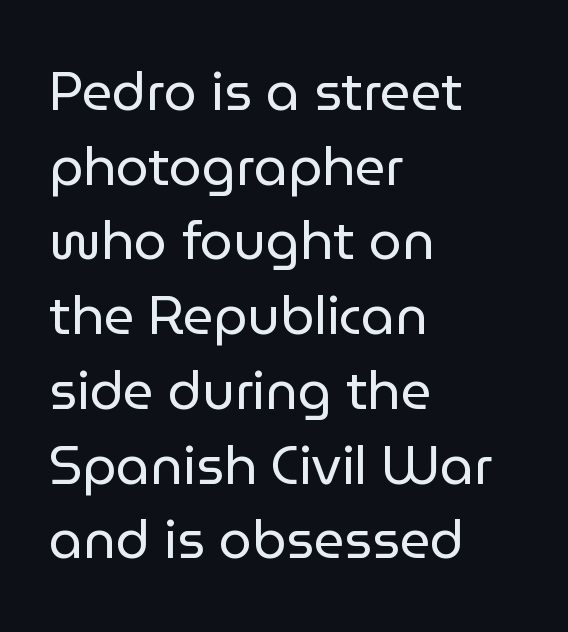
{"serif": "no", "italic": "no", "bold": "no", "weight": "regular", "width": "normal", "stroke_contrast": "low", "x_height": "medium", "monospaced": "no", "underline": "no", "align": "left", "line_spacing": "normal", "line_spacing_ratio": 1.41, "letter_spacing": "normal", "letter_spacing_em": 0.0, "glyph_px": 53}
